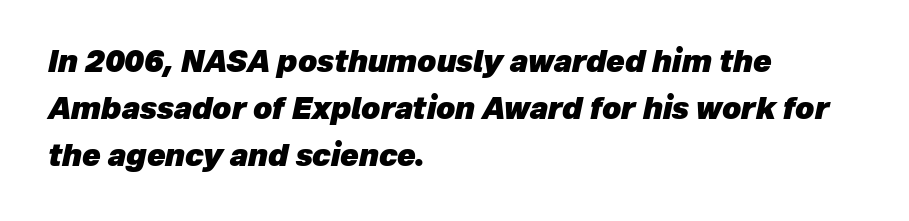
{"italic": "yes", "lean": "right", "slant_degrees": 12, "bold": "yes", "weight": "heavy", "width": "normal", "stroke_contrast": "low", "x_height": "medium", "monospaced": "no", "underline": "no", "align": "left", "line_spacing": "normal", "line_spacing_ratio": 1.56, "letter_spacing": "normal", "letter_spacing_em": 0.0, "glyph_px": 30}
